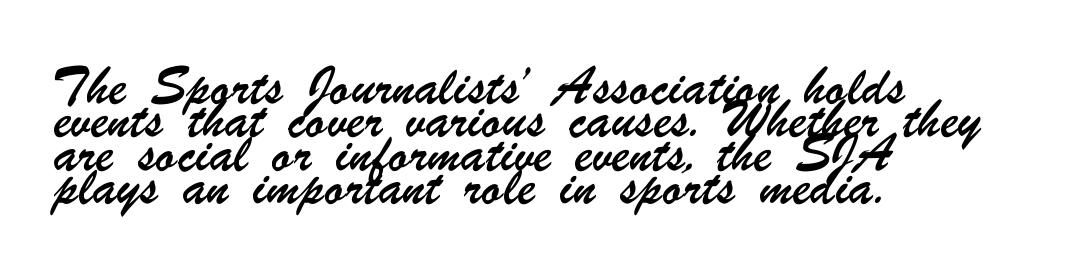
Visually the block forms a straight wall on the left and a jagged coastline on the right. The passage shown is not underscored anywhere. This rendering leaves character spacing at its baseline value. The leading is moderate, giving the passage an even texture.
